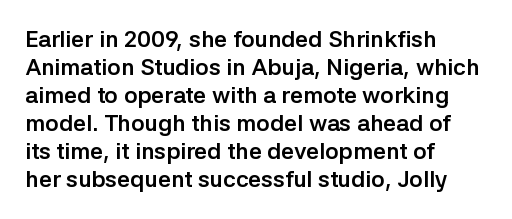
Q: Is the text bold? A: Yes.
Q: Is the text italic (slanted)? A: No, it is upright.
Q: Is the text underlined? A: No.
Q: How is the paragraph aligned? A: Left-aligned.
Q: Is the spacing between letters normal or unusually wide? A: Normal.
